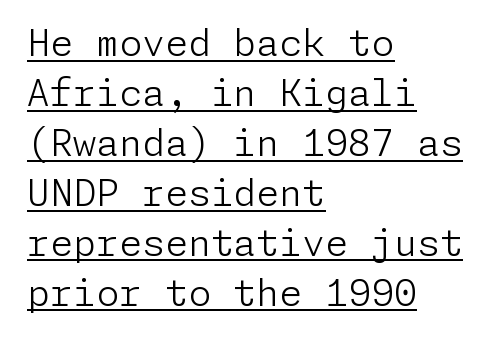
The image shows 37 px light sans-serif type, upright; set left-aligned, normal line spacing (1.35x), normal letter spacing, underlined; low stroke contrast and a medium x-height.
